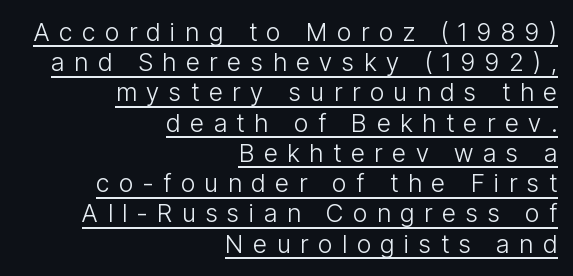
The image shows 25 px text type, upright; set right-aligned, line spacing 1.21x, unusually wide letter spacing (+0.39 em), underlined.
